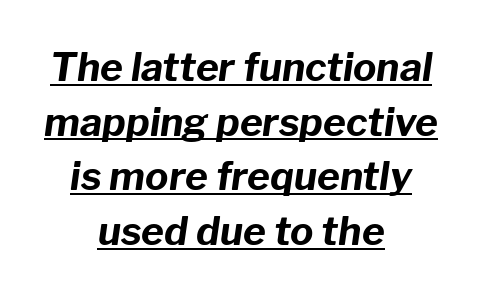
The image shows 39 px bold type, italic (leaning right); set centered, normal line spacing (1.4x), normal letter spacing, underlined; low stroke contrast and a medium x-height.
